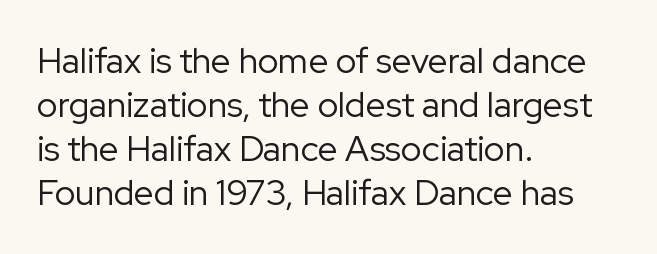
Typographically, this falls in the sans-serif category. No extra tracking has been applied to these lines. Vertically, the passage feels balanced, rows spaced as you'd expect. Reading down the block, your eye returns to a fixed left position each line.
